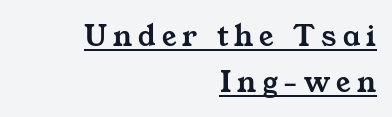
The image shows 32 px wide serif type; set right-aligned, normal line spacing (1.43x), underlined; medium stroke contrast and a medium x-height.
